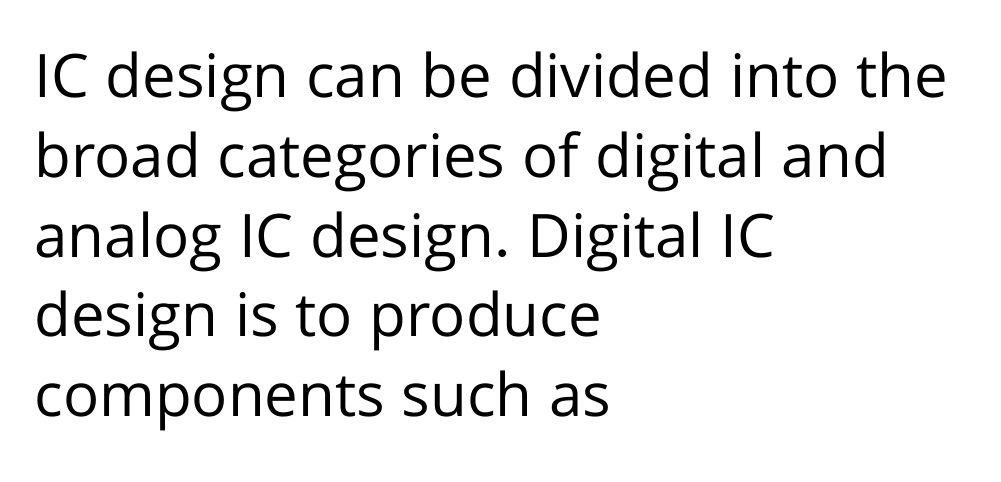
The image shows 60 px regular-weight sans-serif type, upright; set left-aligned, normal line spacing (1.33x), normal letter spacing, not underlined; low stroke contrast and a medium x-height.
